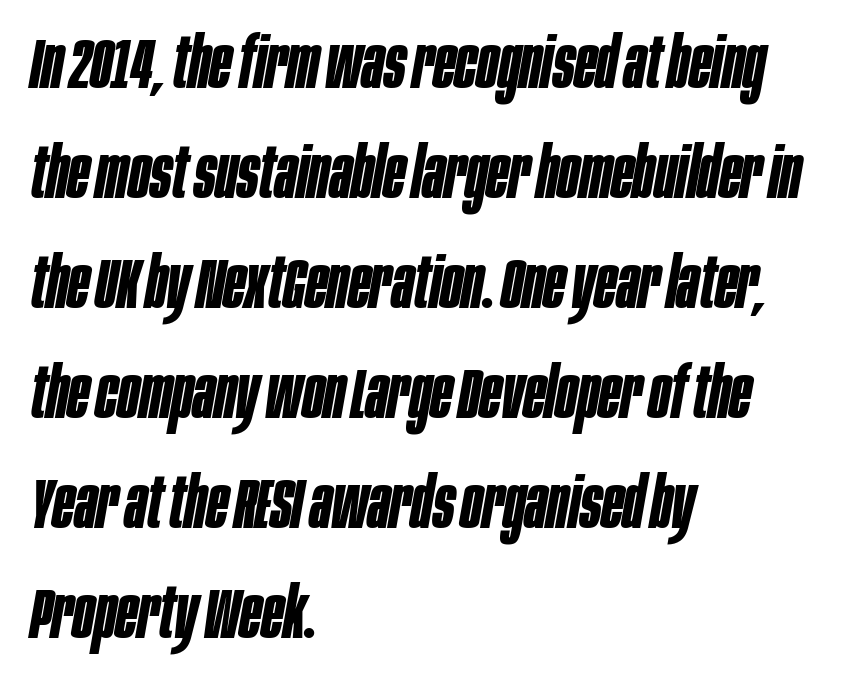
Heavy-handed strokes throughout: this text is bold. The font's italic variant was chosen for this text. A typesetter would call this proportional, since set widths differ per character. Nobody drew a line under any word here. Reading down the column, the eye jumps a familiar distance to each next line. The setting favours the left margin, as ordinary paragraphs usually do.
